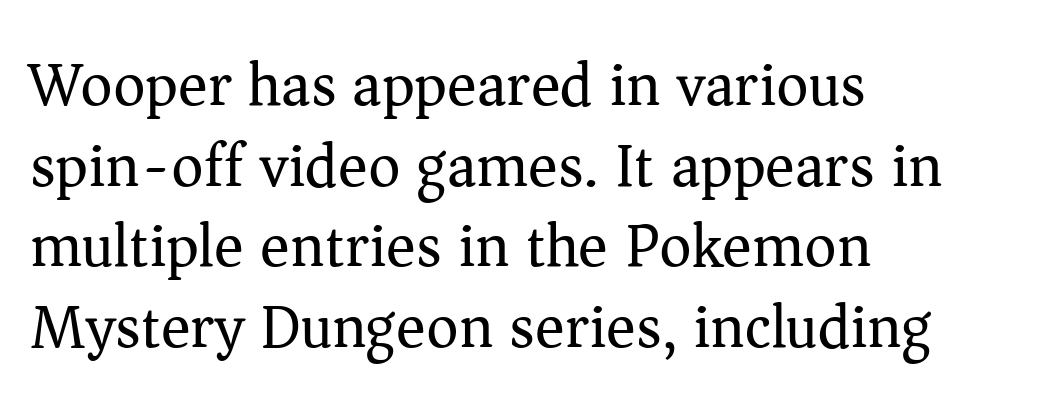
Q: Is the text bold? A: No.
Q: Is the text italic (slanted)? A: No, it is upright.
Q: Is the typeface a serif or a sans-serif typeface? A: Serif.
Q: Is the text underlined? A: No.
Q: How is the paragraph aligned? A: Left-aligned.
Q: Is the spacing between letters normal or unusually wide? A: Normal.
Q: Is the spacing between lines tight, normal or loose? A: Normal.
Q: Width (condensed, normal, or wide)? A: Normal.
Q: Stroke contrast? A: Medium.
Q: x-height? A: Medium.
Q: Monospaced? A: No.
